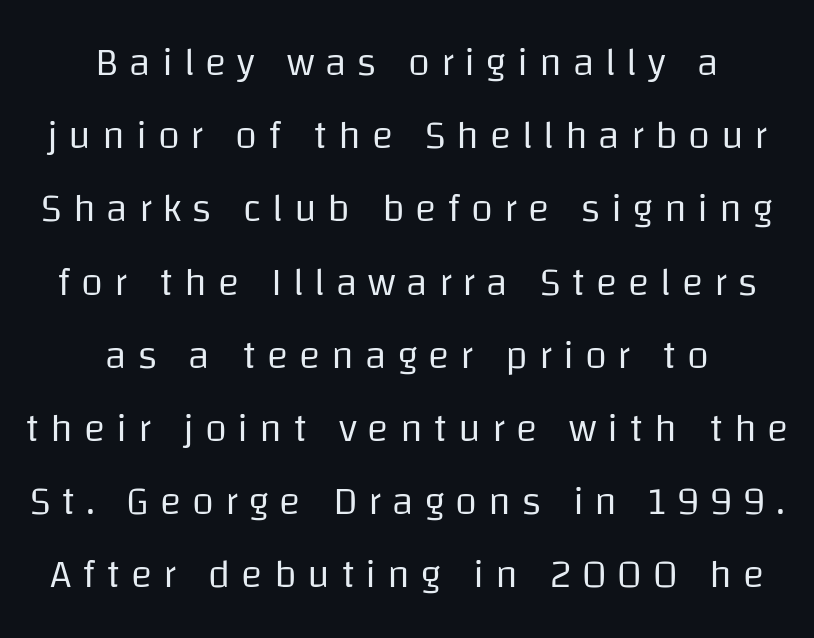
{"serif": "no", "italic": "no", "bold": "no", "weight": "regular", "width": "normal", "stroke_contrast": "low", "x_height": "large", "monospaced": "no", "underline": "no", "align": "center", "line_spacing_ratio": 1.83, "letter_spacing": "wide", "letter_spacing_em": 0.27, "glyph_px": 40}
